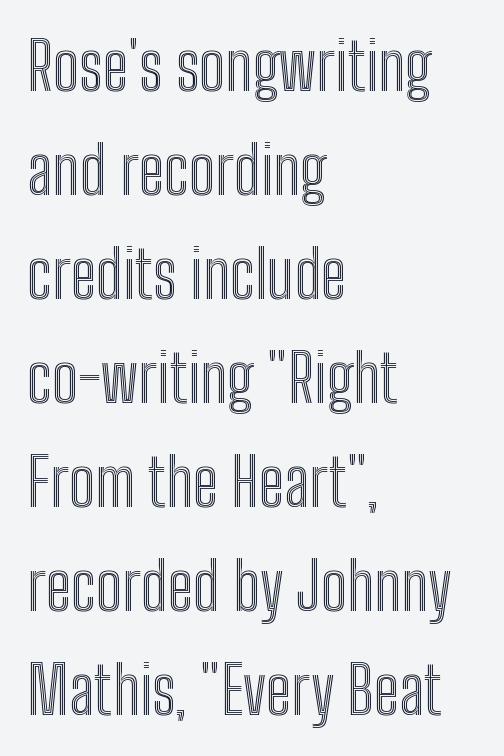
{"italic": "no", "width": "condensed", "x_height": "medium", "monospaced": "no", "underline": "no", "align": "left", "line_spacing": "normal", "line_spacing_ratio": 1.6, "letter_spacing": "normal", "letter_spacing_em": 0.0, "glyph_px": 65}
